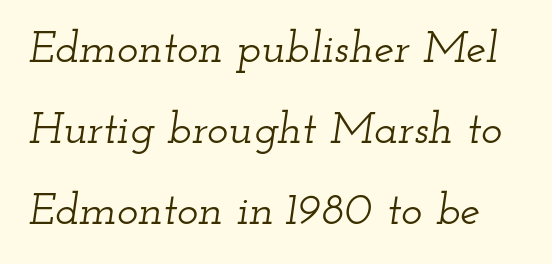
{"serif": "yes", "italic": "yes", "lean": "right", "slant_degrees": 12, "width": "wide", "stroke_contrast": "low", "x_height": "small", "monospaced": "no", "underline": "no", "line_spacing_ratio": 1.8, "letter_spacing": "normal", "letter_spacing_em": 0.0, "glyph_px": 45}
